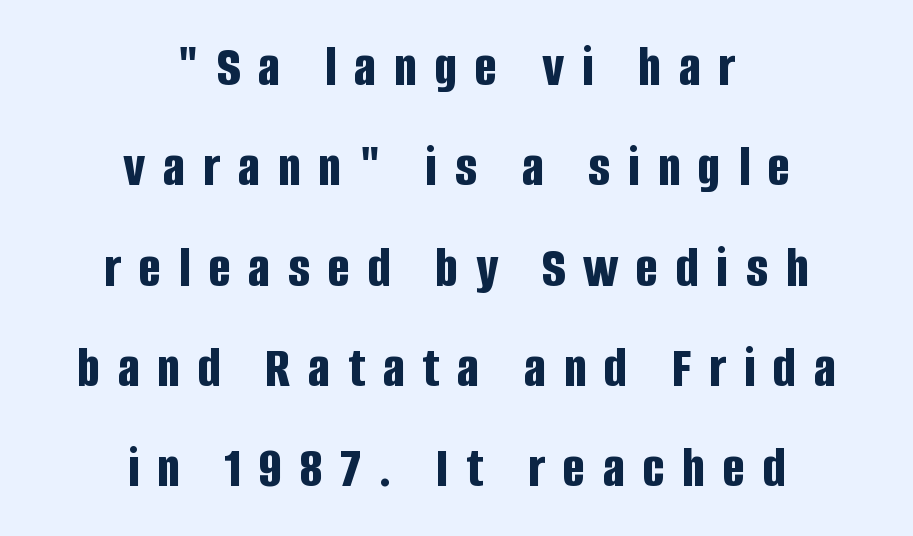
{"serif": "no", "italic": "no", "bold": "yes", "weight": "bold", "width": "condensed", "stroke_contrast": "low", "x_height": "large", "monospaced": "no", "underline": "no", "align": "center", "line_spacing": "normal", "line_spacing_ratio": 1.7, "letter_spacing": "wide", "letter_spacing_em": 0.3, "glyph_px": 59}
